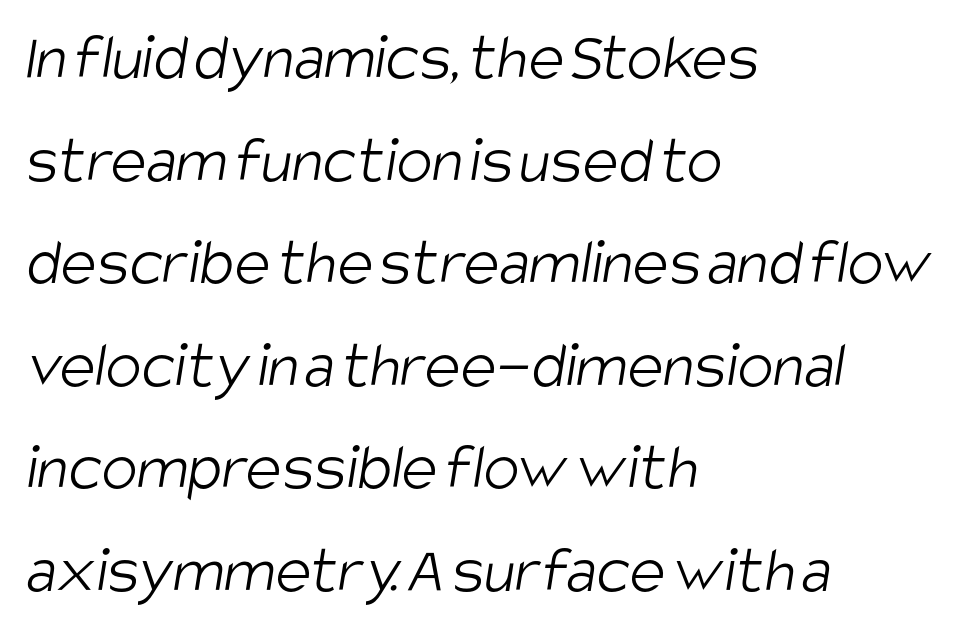
{"serif": "no", "bold": "no", "weight": "light", "width": "condensed", "stroke_contrast": "low", "x_height": "large", "monospaced": "no", "underline": "no", "align": "left", "line_spacing": "normal", "line_spacing_ratio": 1.53, "letter_spacing": "normal", "letter_spacing_em": 0.0, "glyph_px": 67}
